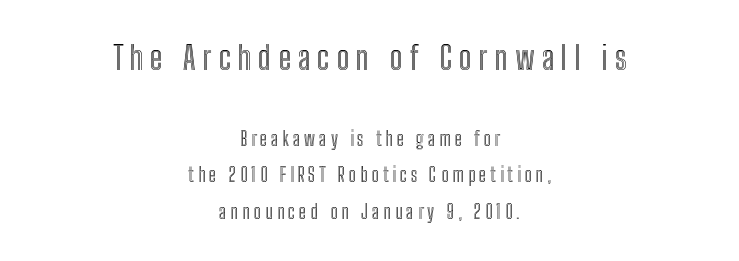
Q: Is the text italic (slanted)? A: No, it is upright.
Q: Is the text underlined? A: No.
Q: How is the paragraph aligned? A: Centered.
Q: Is the spacing between letters normal or unusually wide? A: Unusually wide.
Q: Is the spacing between lines tight, normal or loose? A: Loose.
Q: Which block of text is set in a larger size, the first (top) or the second (bottom)? A: The first (top) one.
Q: Width (condensed, normal, or wide)? A: Condensed.
Q: x-height? A: Medium.
Q: Monospaced? A: No.
